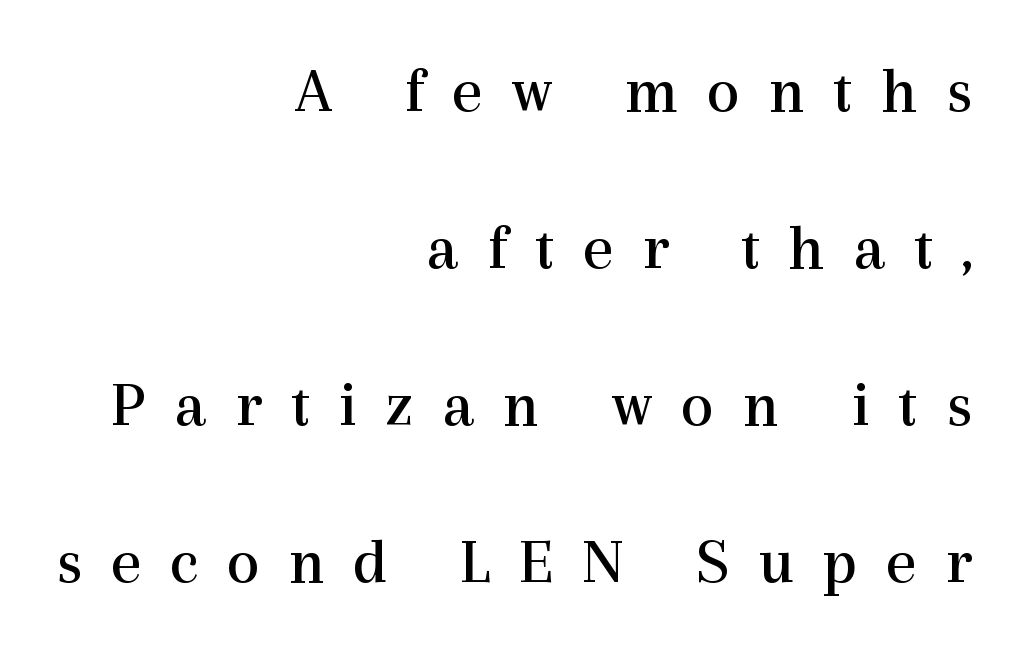
The image shows 66 px regular-weight serif type, upright; set right-aligned, loose line spacing (2.38x), unusually wide letter spacing (+0.43 em), not underlined; a medium x-height.
